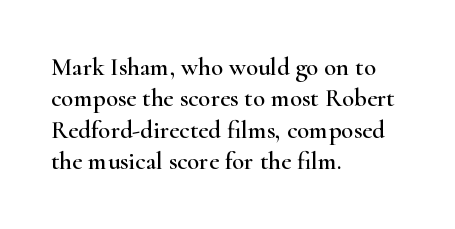
The image shows 25 px text type, upright; set left-aligned, normal line spacing (1.26x), normal letter spacing, not underlined.
